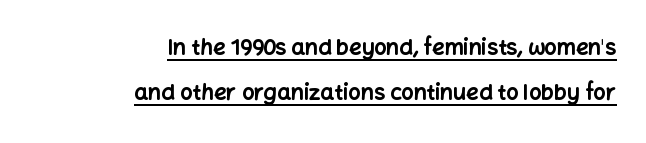
Q: Is the text bold? A: Yes.
Q: Is the text italic (slanted)? A: No, it is upright.
Q: Is the text underlined? A: Yes.
Q: How is the paragraph aligned? A: Right-aligned.
Q: Is the spacing between letters normal or unusually wide? A: Normal.
Q: Is the spacing between lines tight, normal or loose? A: Loose.
